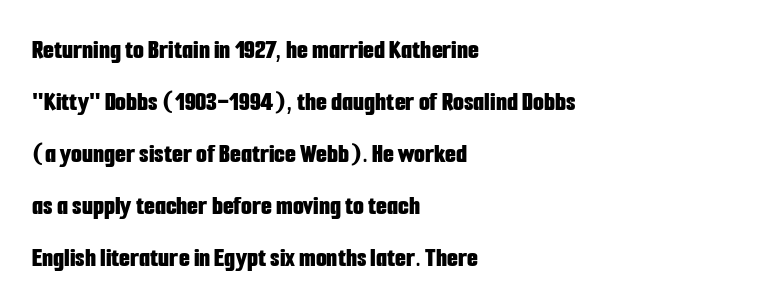
The letters sit at their default tracking, neither squeezed nor spread. Every row of glyphs begins at an identical x-position on the left. Descenders hang freely into open space. Do the characters align in a grid? No, the font is proportional.
